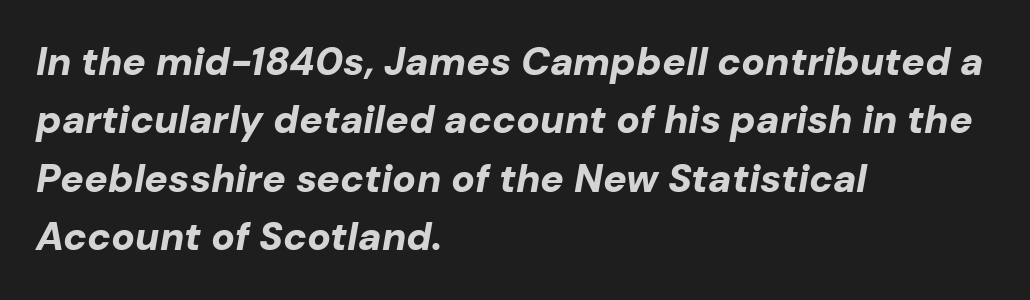
The image shows 39 px bold type, italic (leaning right); set left-aligned, normal line spacing (1.5x), normal letter spacing, not underlined; low stroke contrast and a medium x-height.
